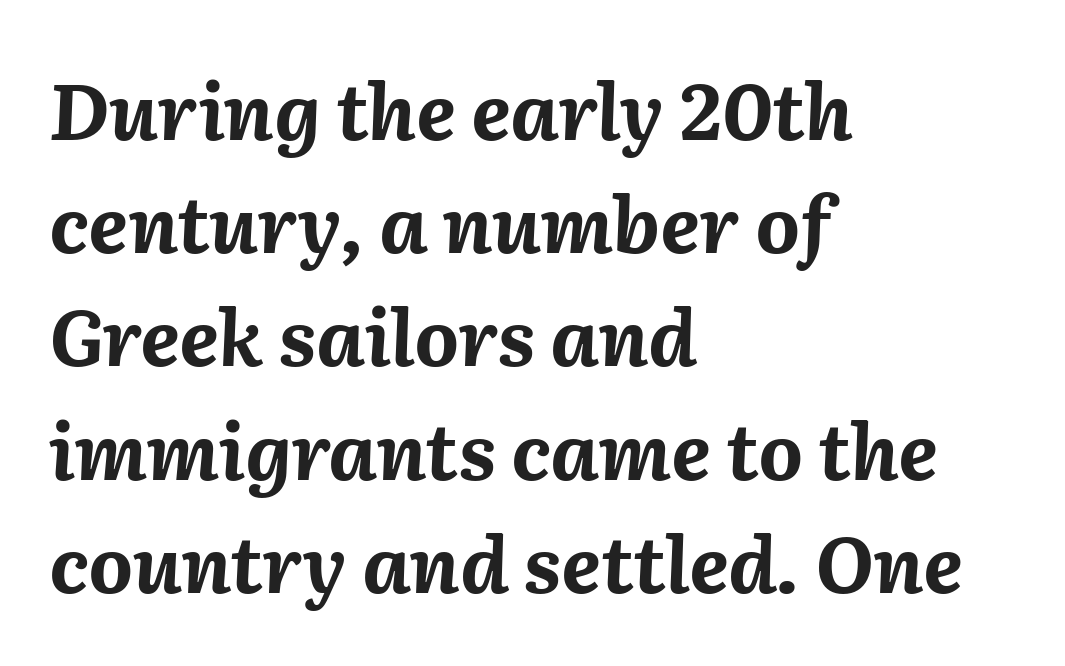
{"italic": "yes", "lean": "right", "slant_degrees": 2, "bold": "yes", "weight": "bold", "width": "normal", "stroke_contrast": "medium", "x_height": "medium", "monospaced": "no", "underline": "no", "align": "left", "line_spacing": "normal", "line_spacing_ratio": 1.47, "letter_spacing": "normal", "letter_spacing_em": 0.0, "glyph_px": 77}
